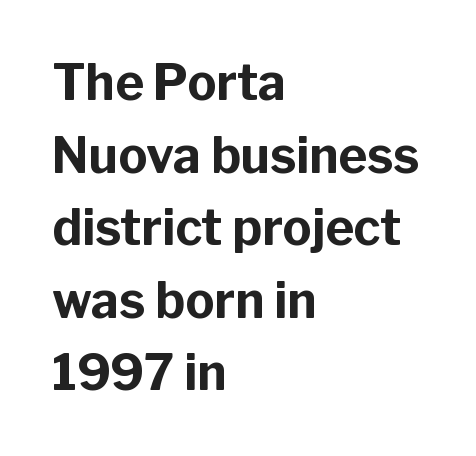
Q: Is the text bold? A: Yes.
Q: Is the text italic (slanted)? A: No, it is upright.
Q: Is the typeface a serif or a sans-serif typeface? A: Sans-serif.
Q: Is the text underlined? A: No.
Q: How is the paragraph aligned? A: Left-aligned.
Q: Is the spacing between letters normal or unusually wide? A: Normal.
Q: Is the spacing between lines tight, normal or loose? A: Normal.
Q: Width (condensed, normal, or wide)? A: Normal.
Q: Stroke contrast? A: Low.
Q: x-height? A: Medium.
Q: Monospaced? A: No.
